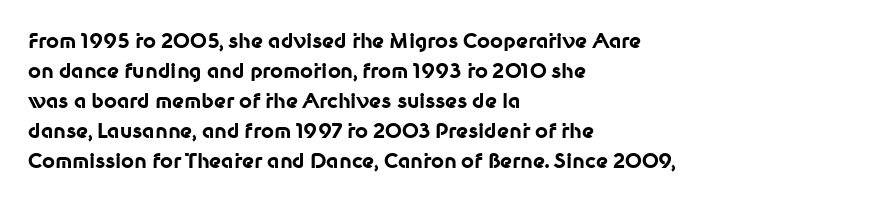
Q: Is the text bold? A: Yes.
Q: Is the text italic (slanted)? A: No, it is upright.
Q: Is the text underlined? A: No.
Q: How is the paragraph aligned? A: Left-aligned.
Q: Is the spacing between letters normal or unusually wide? A: Normal.
Q: Is the spacing between lines tight, normal or loose? A: Normal.
